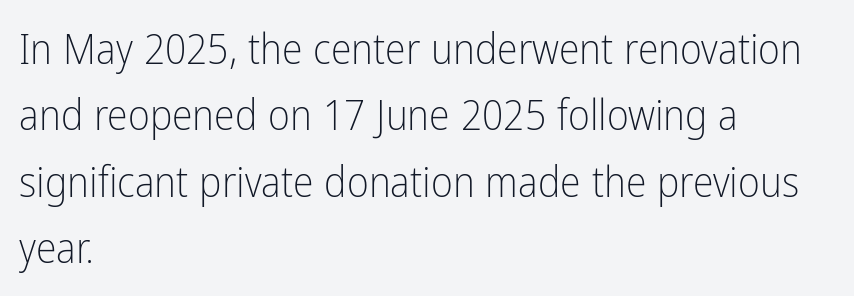
Q: Is the text bold? A: No.
Q: Is the text italic (slanted)? A: No, it is upright.
Q: Is the typeface a serif or a sans-serif typeface? A: Sans-serif.
Q: Is the text underlined? A: No.
Q: How is the paragraph aligned? A: Left-aligned.
Q: Is the spacing between letters normal or unusually wide? A: Normal.
Q: Is the spacing between lines tight, normal or loose? A: Normal.
Q: Width (condensed, normal, or wide)? A: Condensed.
Q: Stroke contrast? A: Low.
Q: x-height? A: Medium.
Q: Monospaced? A: No.
